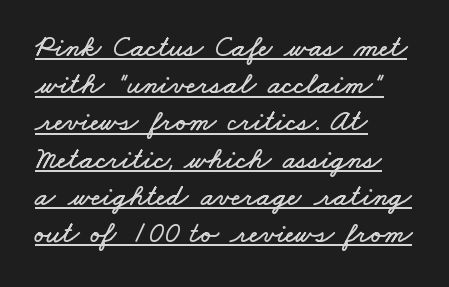
Q: Is the text underlined? A: Yes.
Q: How is the paragraph aligned? A: Left-aligned.
Q: Is the spacing between letters normal or unusually wide? A: Normal.
Q: Width (condensed, normal, or wide)? A: Wide.
Q: Stroke contrast? A: Low.
Q: x-height? A: Small.
Q: Monospaced? A: No.
